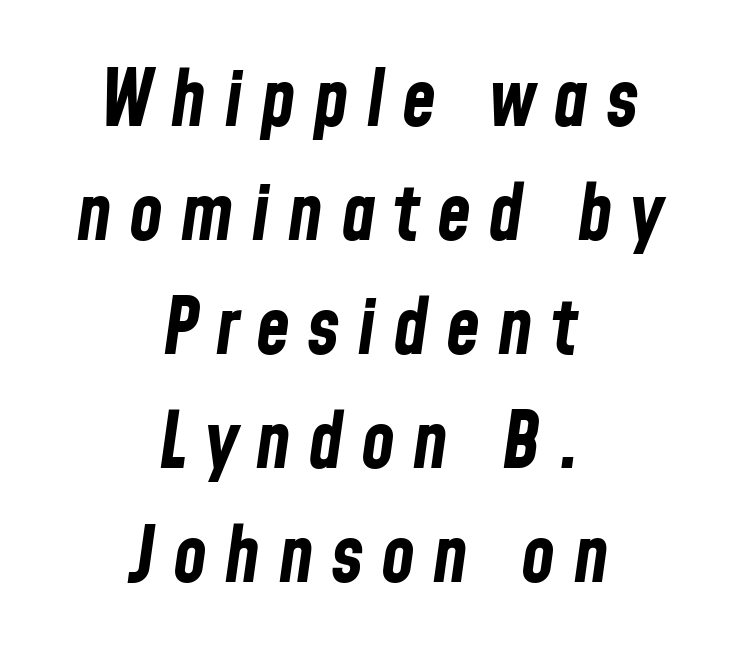
The image shows 78 px bold, condensed type, italic (leaning right); set centered, normal line spacing (1.46x), unusually wide letter spacing (+0.22 em), not underlined; low stroke contrast and a medium x-height.
